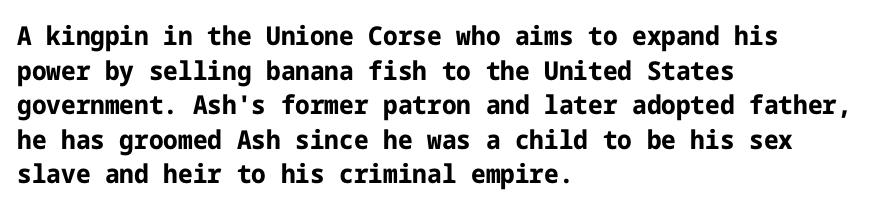
The image shows 26 px bold type, upright; set left-aligned, normal line spacing (1.33x), normal letter spacing, not underlined.
